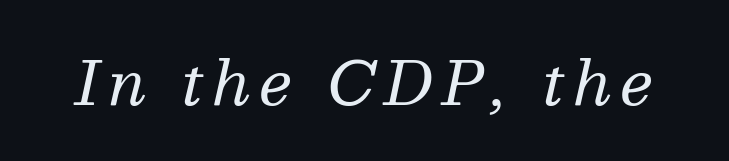
The letters look calm and open, with moderate or lighter stems. The face used here is seriffed, in the tradition of book romans. Varying glyph widths throughout — classic text-font behaviour. The space beneath each line is pristine and unruled. You can tell it's italic because the verticals aren't actually vertical.
